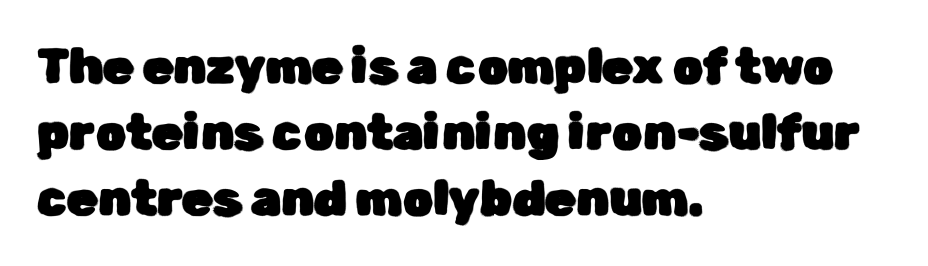
Each row of text sits above clean, open space. The lettering stays uniformly vertical, giving the passage a roman look. You could not count columns in this text — the font is proportionally spaced. Compared with typical body copy, the letter spacing here is the same. Interline gaps are of average width in this sample.
